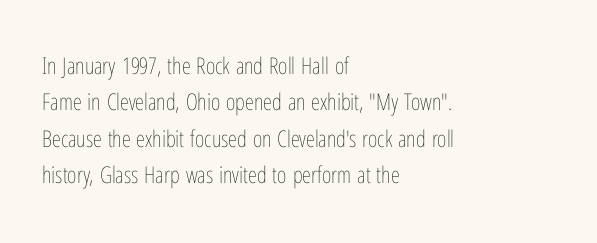
Q: Is the text bold? A: No.
Q: Is the text italic (slanted)? A: No, it is upright.
Q: Is the text underlined? A: No.
Q: How is the paragraph aligned? A: Left-aligned.
Q: Is the spacing between letters normal or unusually wide? A: Normal.
Q: Is the spacing between lines tight, normal or loose? A: Normal.
